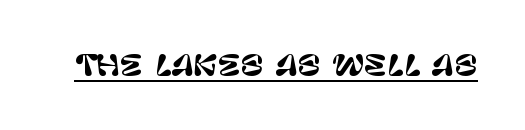
Check the space under the baseline: a stroke is drawn there. Proportional: the letters do not fall into vertical columns. Caption: standard tracking, unaltered. Serifs: no, the terminals of the letterforms are clean.
